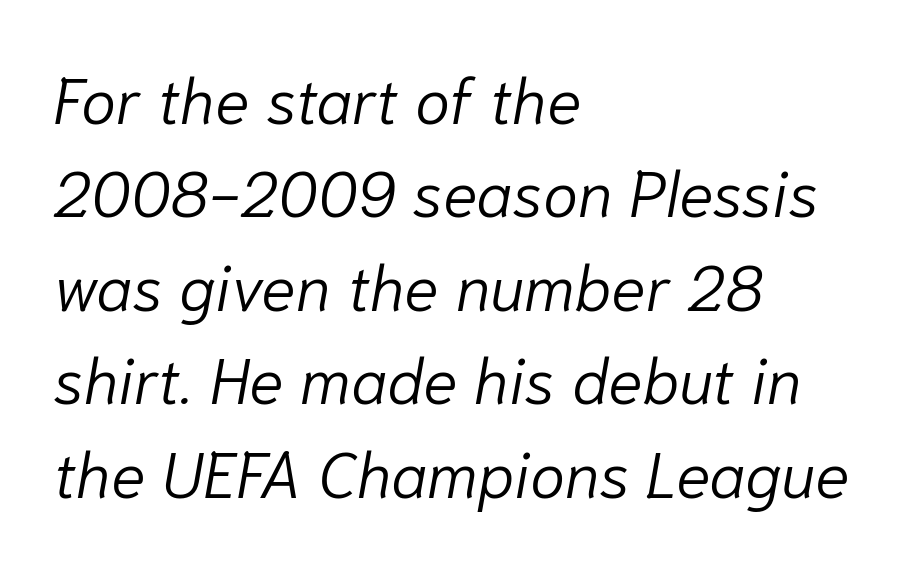
Q: Is the text bold? A: No.
Q: Is the text italic (slanted)? A: Yes, it leans right by about 10 degrees.
Q: Is the text underlined? A: No.
Q: How is the paragraph aligned? A: Left-aligned.
Q: Is the spacing between letters normal or unusually wide? A: Normal.
Q: Is the spacing between lines tight, normal or loose? A: Normal.
Q: Width (condensed, normal, or wide)? A: Normal.
Q: Stroke contrast? A: Low.
Q: x-height? A: Medium.
Q: Monospaced? A: No.
